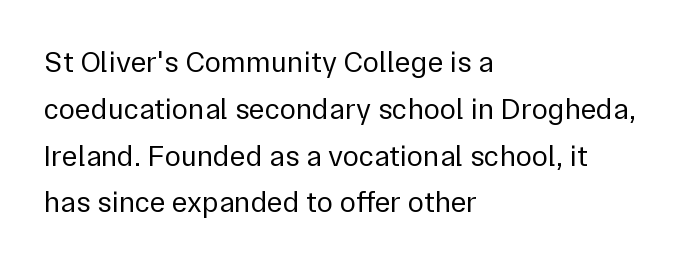
The image shows 30 px regular-weight sans-serif type, upright; set left-aligned, normal line spacing (1.56x), normal letter spacing, not underlined; a medium x-height.
